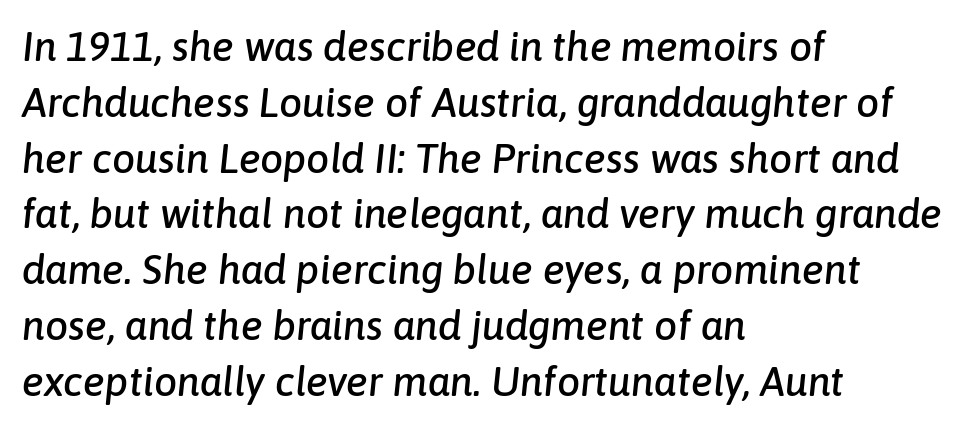
Q: Is the text italic (slanted)? A: Yes, it leans right by about 6 degrees.
Q: Is the text underlined? A: No.
Q: How is the paragraph aligned? A: Left-aligned.
Q: Is the spacing between letters normal or unusually wide? A: Normal.
Q: Is the spacing between lines tight, normal or loose? A: Normal.
Q: Width (condensed, normal, or wide)? A: Normal.
Q: Stroke contrast? A: Low.
Q: x-height? A: Medium.
Q: Monospaced? A: No.
